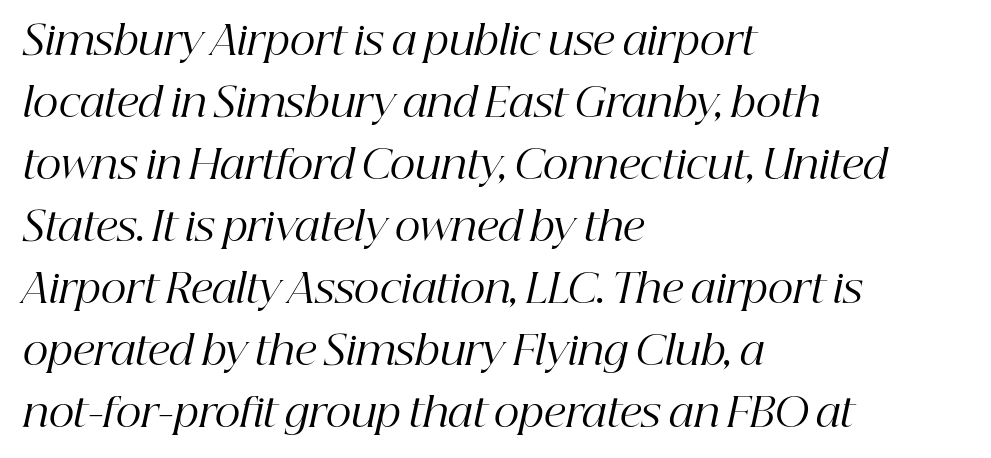
{"serif": "yes", "italic": "yes", "lean": "right", "slant_degrees": 12, "bold": "no", "weight": "regular", "width": "normal", "stroke_contrast": "high", "x_height": "medium", "monospaced": "no", "underline": "no", "align": "left", "line_spacing": "normal", "line_spacing_ratio": 1.55, "letter_spacing": "normal", "letter_spacing_em": 0.0, "glyph_px": 40}
